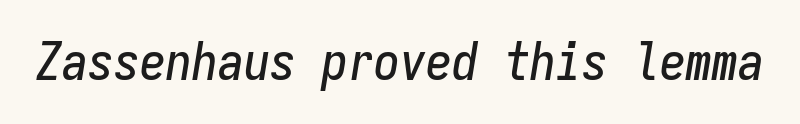
The image shows 52 px condensed type, italic (leaning right), monospaced; set normal letter spacing, not underlined; low stroke contrast and a medium x-height.
